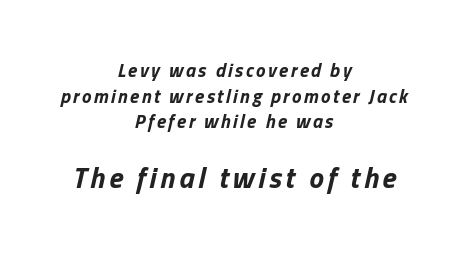
A typesetter would call this proportional, since set widths differ per character. Whoever set this made the second block the dominant, larger element. Baseline-to-baseline distance is the conventional proportion of letter height. Looking at the ascenders, they clearly lean. Students, this is bold: see how much ink each stroke carries.
